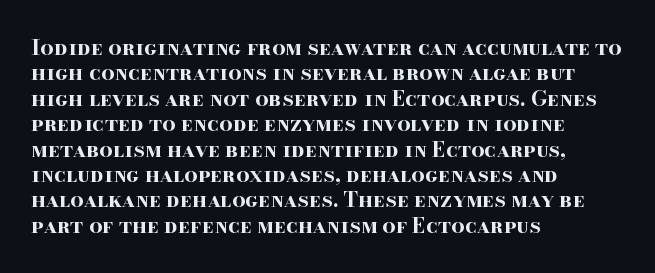
Q: Is the text bold? A: Yes.
Q: Is the text italic (slanted)? A: No, it is upright.
Q: Is the text underlined? A: No.
Q: How is the paragraph aligned? A: Left-aligned.
Q: Is the spacing between letters normal or unusually wide? A: Normal.
